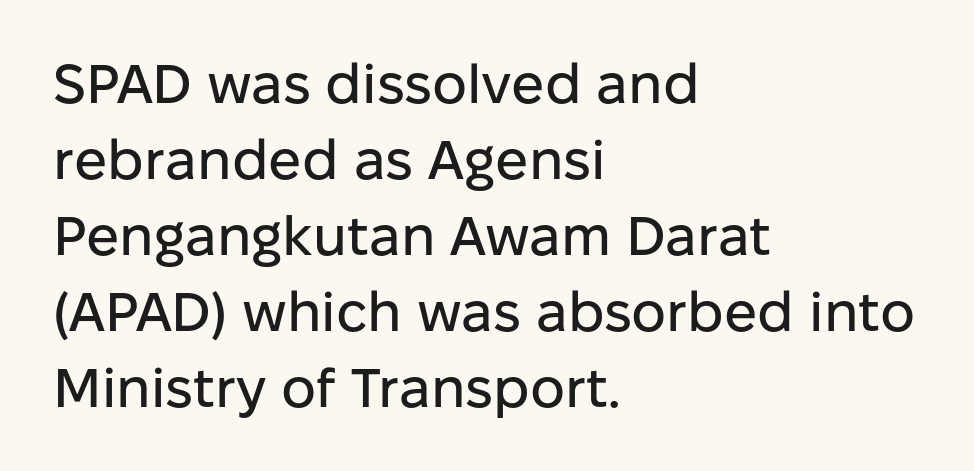
The image shows 55 px sans-serif type, upright; set left-aligned, normal line spacing (1.38x), normal letter spacing, not underlined; low stroke contrast and a medium x-height.
